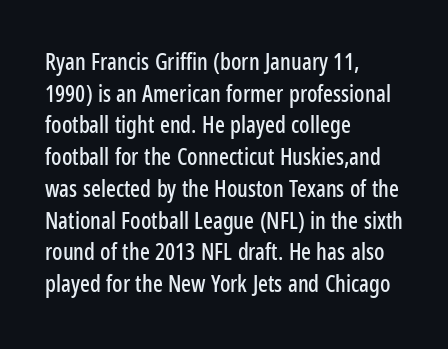
The tracking reads as untouched default to a designer's eye. These lines were composed using upright roman letters. A clean baseline with only descenders dipping below it. The designer left line spacing at the default. The lines are quadded left.
